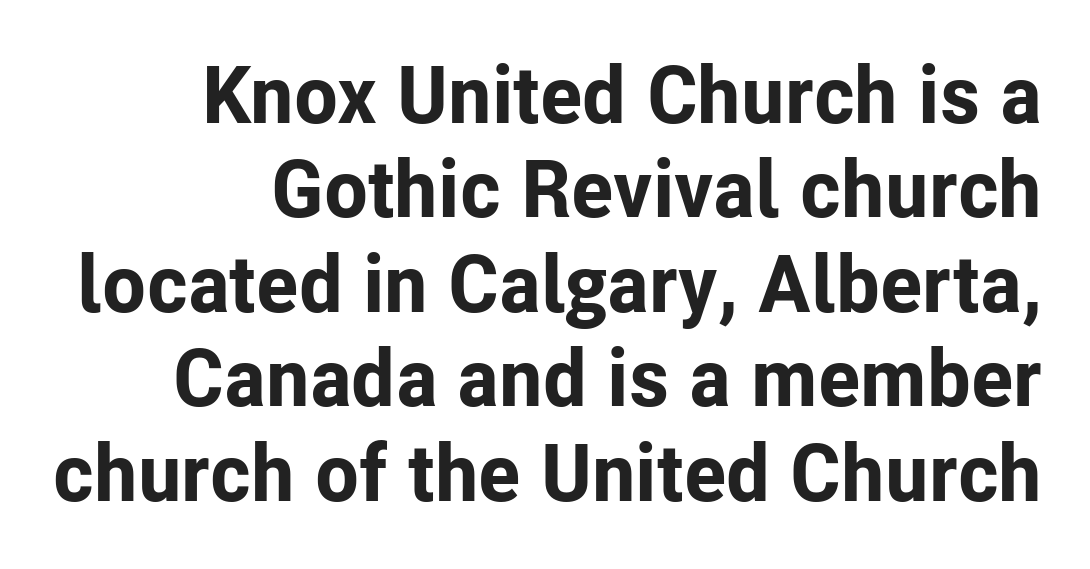
The image shows 80 px bold sans-serif type, upright; set right-aligned, line spacing 1.18x, normal letter spacing, not underlined; low stroke contrast and a medium x-height.
